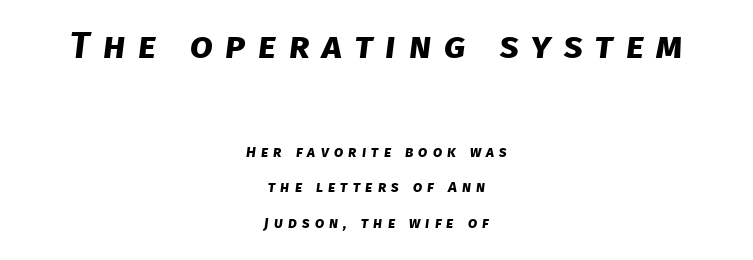
Q: Is the text bold? A: Yes.
Q: Is the typeface a serif or a sans-serif typeface? A: Sans-serif.
Q: Is the text underlined? A: No.
Q: How is the paragraph aligned? A: Centered.
Q: Is the spacing between letters normal or unusually wide? A: Unusually wide.
Q: Is the spacing between lines tight, normal or loose? A: Loose.
Q: Which block of text is set in a larger size, the first (top) or the second (bottom)? A: The first (top) one.
Q: Width (condensed, normal, or wide)? A: Normal.
Q: Stroke contrast? A: Low.
Q: x-height? A: Large.
Q: Monospaced? A: No.
